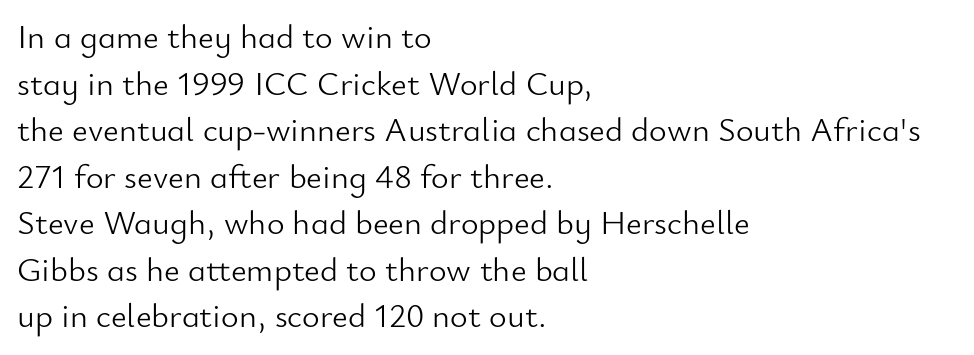
{"serif": "no", "italic": "no", "bold": "no", "weight": "light", "width": "normal", "stroke_contrast": "low", "x_height": "small", "monospaced": "no", "underline": "no", "align": "left", "line_spacing": "normal", "line_spacing_ratio": 1.37, "letter_spacing": "normal", "letter_spacing_em": 0.0, "glyph_px": 34}
